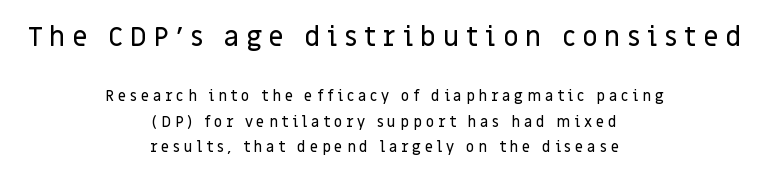
How would I describe the line gaps? Plain and ordinary. Designer's note — italics off, roman on. The tracking reads as deliberately expanded to a designer's eye. Is the block centered? Yes — each line is placed symmetrically about the middle. The passage shown is not underscored anywhere.
